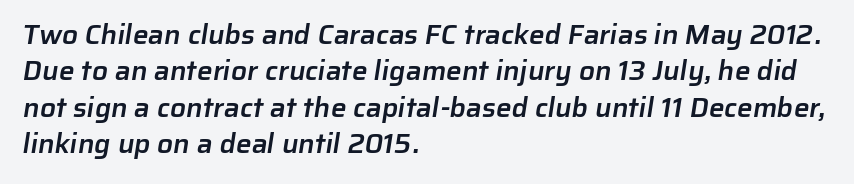
{"serif": "no", "bold": "semi", "weight": "semibold", "width": "normal", "stroke_contrast": "low", "x_height": "medium", "monospaced": "no", "underline": "no", "align": "left", "line_spacing": "normal", "line_spacing_ratio": 1.3, "letter_spacing": "normal", "letter_spacing_em": 0.0, "glyph_px": 28}
